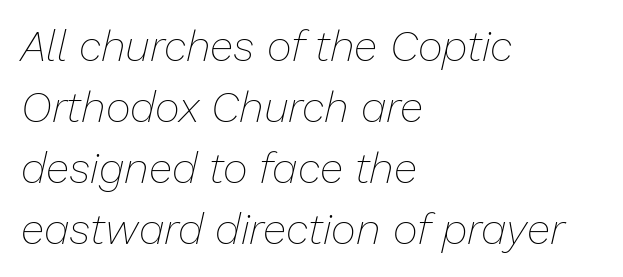
Is this a heavy cut? Hardly; it is regular or lighter. It's the slanting kind of type. Regular leading. Note the varied advance widths — an 'i' is clearly narrower than an 'm'. The ragged edge is on the right, which tells us the setting is flush left. The foot of each line stays bare and open.
